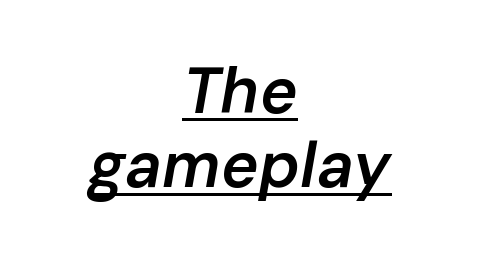
The image shows 64 px semibold type, italic (leaning right); set centered, line spacing 1.16x, normal letter spacing, underlined; low stroke contrast and a medium x-height.
